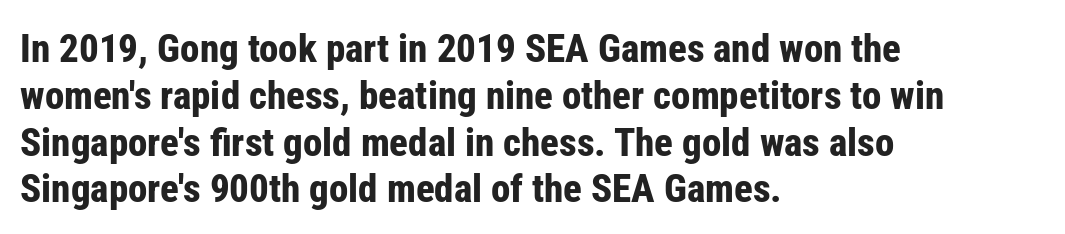
This rendering features lettering with no underline. A sans-serif font was chosen for this passage. The passage shown is typed in a proportional face where columns would drift. Upright lettering throughout. Compared with a centered layout, this one pins lines to the left instead. The gaps between neighbouring characters are ordinary and unremarkable.
